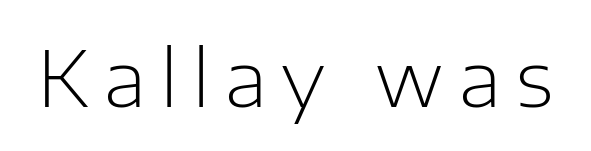
Look at the bottom of the vertical strokes: they stop flat, with no serifs. A bare baseline throughout the passage. Unlike italic type, these characters show no tilt at all. This sample has the flowing, uneven cadence of proportional lettering. Stems and bowls with no extra thickness — not bold.
